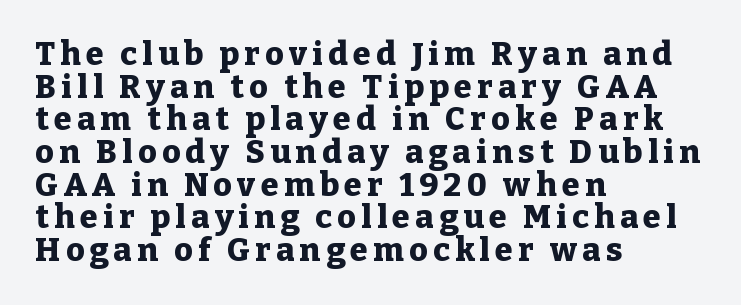
{"serif": "yes", "italic": "no", "bold": "yes", "weight": "heavy", "width": "normal", "stroke_contrast": "low", "x_height": "medium", "monospaced": "no", "underline": "no", "align": "left", "line_spacing": "tight", "line_spacing_ratio": 1.02, "glyph_px": 32}
